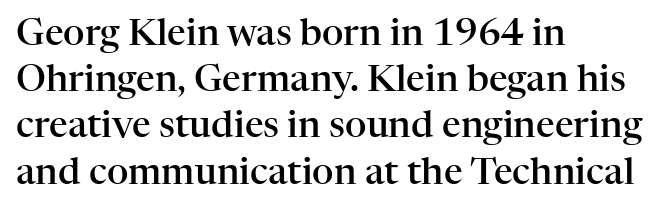
The rendering uses a moderate line-height, typical for paragraphs. Nope, not italic — everything's standing straight. Between one letter and the next there's only the usual sliver of space. The passage shown is typed in a proportional face where columns would drift. Look at the bottom of the vertical strokes: they flare into serifs here. A bit beefed up — I'd call it semibold rather than bold.
